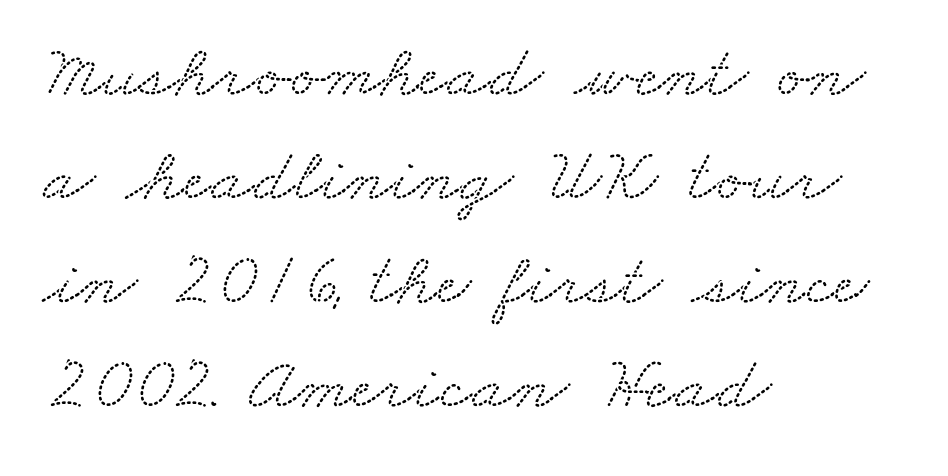
{"serif": "yes", "width": "wide", "stroke_contrast": "low", "x_height": "small", "monospaced": "no", "underline": "no", "align": "left", "line_spacing": "normal", "line_spacing_ratio": 1.37, "letter_spacing": "normal", "letter_spacing_em": 0.0, "glyph_px": 76}
